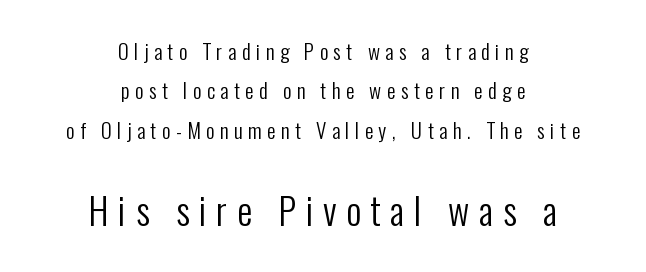
The text block is weighted toward neither margin, spreading evenly from the middle. The rendering uses natural spacing where letterforms have individual widths. Beneath every word, the page is bare. Note: smaller setting up top, larger setting below.
